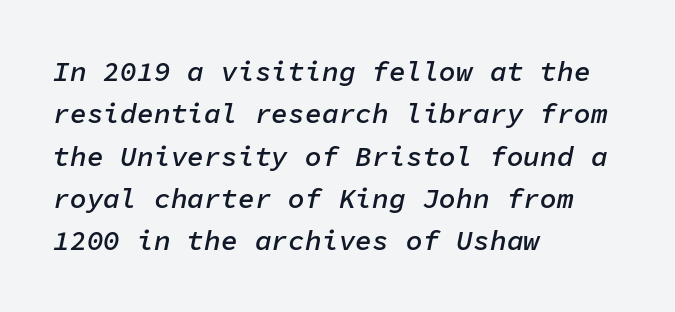
{"italic": "yes", "lean": "right", "slant_degrees": 11, "bold": "semi", "weight": "semibold", "width": "normal", "stroke_contrast": "low", "x_height": "medium", "monospaced": "yes", "underline": "no", "align": "left", "line_spacing": "normal", "line_spacing_ratio": 1.51, "letter_spacing": "normal", "letter_spacing_em": 0.0, "glyph_px": 28}
